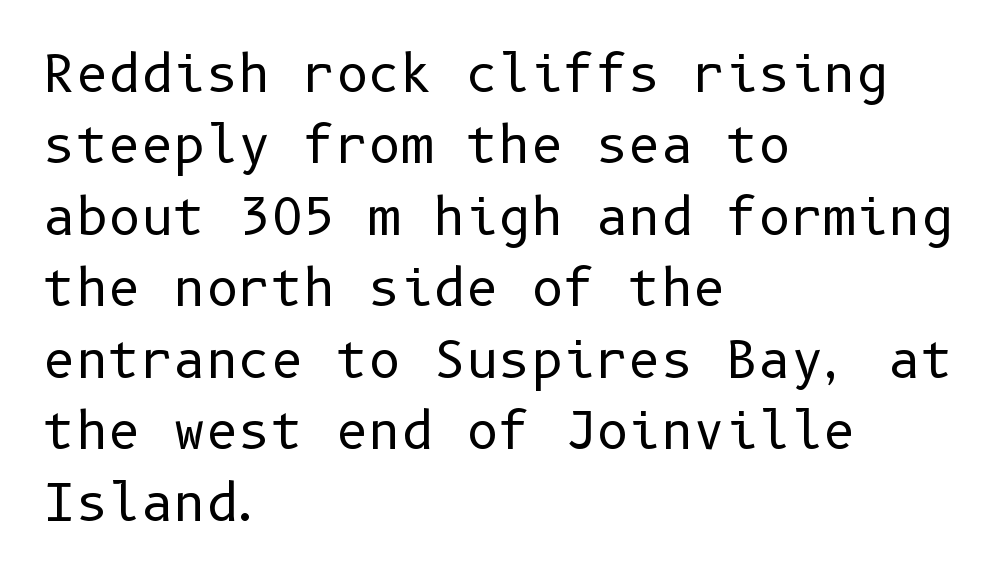
Caption: standard tracking, unaltered. Does the lettering tilt? It doesn't — this is upright. The passage shown is not bold in any degree. In terms of letterform style, serifs are entirely absent. The paragraph has a hard left edge and a soft right edge. Rule under the text: the space is simply empty.
